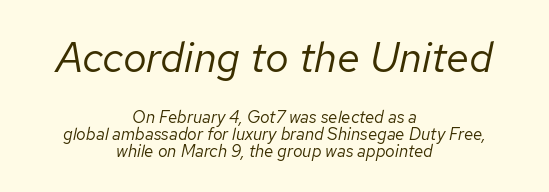
The image shows 42 px regular-weight type, italic (leaning right); set centered, tight line spacing (1.0x), normal letter spacing, not underlined; the first (top) block is 2.47x larger; low stroke contrast and a medium x-height.
